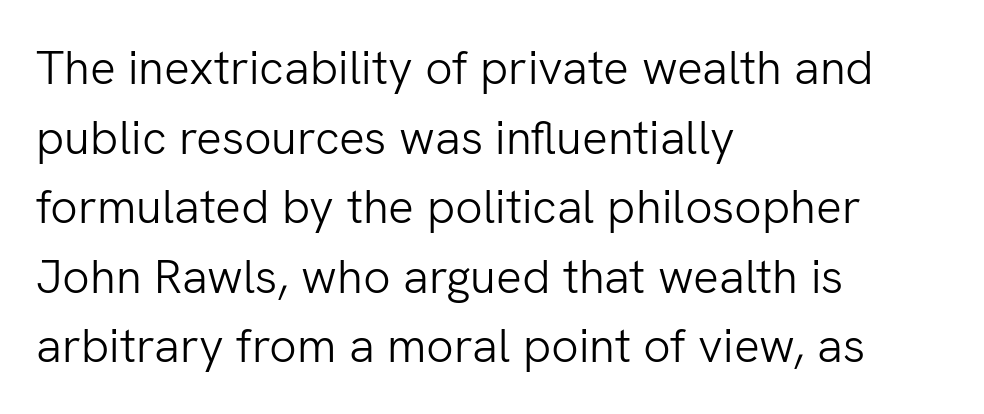
Q: Is the text bold? A: No.
Q: Is the text italic (slanted)? A: No, it is upright.
Q: Is the typeface a serif or a sans-serif typeface? A: Sans-serif.
Q: Is the text underlined? A: No.
Q: How is the paragraph aligned? A: Left-aligned.
Q: Is the spacing between letters normal or unusually wide? A: Normal.
Q: Is the spacing between lines tight, normal or loose? A: Normal.
Q: Width (condensed, normal, or wide)? A: Normal.
Q: Stroke contrast? A: Low.
Q: x-height? A: Medium.
Q: Monospaced? A: No.
